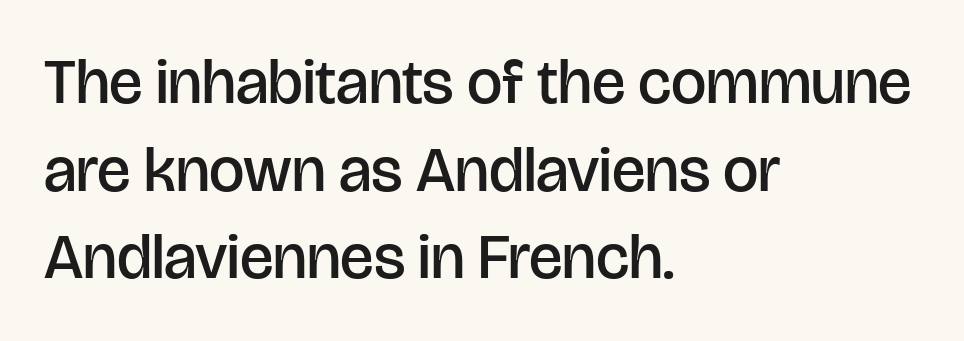
The letters are semibold — heavier than regular but short of a full bold. Layout note: lines flush left. This sample uses plain, unmodified letter spacing. Nobody drew a line under any word here. Italic: no, the glyphs are upright roman. Note the varied advance widths — an 'i' is clearly narrower than an 'm'.
